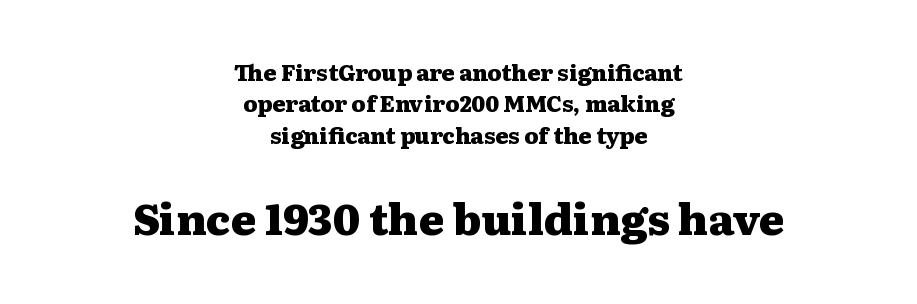
Is there any slant? The stems are plumb. The text block is weighted toward neither margin, spreading evenly from the middle. The passage shown stacks its lines at a standard gap. No word sits above an underline.
